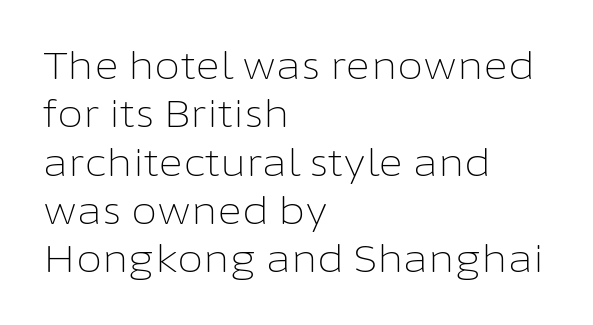
No extra ink here — the face is not bold. Italic? Not at all — the glyphs are vertical. Short note: letters normally spaced. Descenders hang freely into open space. The compositor pushed each line to the left boundary. The passage shown is typed in a proportional face where columns would drift.
